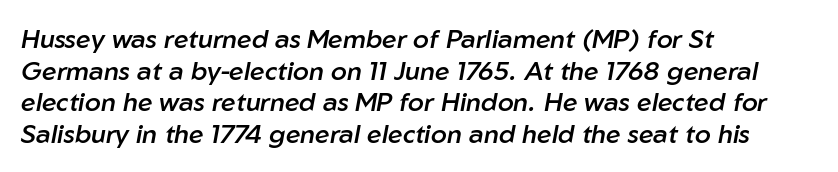
{"italic": "yes", "lean": "right", "slant_degrees": 10, "bold": "semi", "underline": "no", "align": "left", "line_spacing_ratio": 1.22, "letter_spacing": "normal", "letter_spacing_em": 0.0, "glyph_px": 26}
